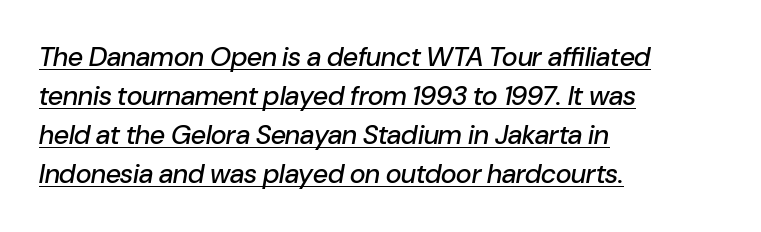
The paragraph shown leans on its left margin. The words here are underlined. How are the letters spaced? Ordinarily, with no added tracking. You can tell it's italic because the verticals aren't actually vertical. The passage shown stacks its lines at a standard gap.
